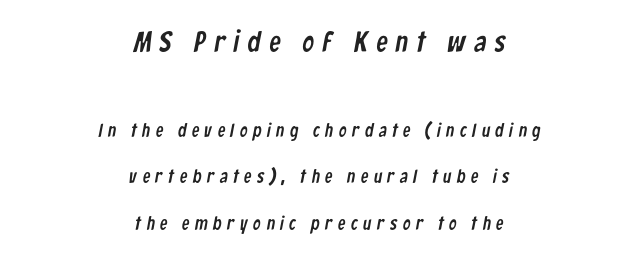
The image shows 29 px condensed sans-serif type; set centered, loose line spacing (2.44x), unusually wide letter spacing (+0.29 em), not underlined; the first (top) block is 1.53x larger; low stroke contrast and a medium x-height.
